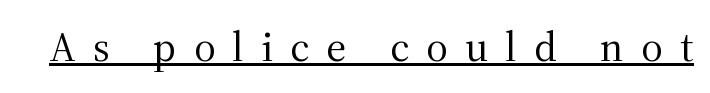
Q: Is the text bold? A: No.
Q: Is the text italic (slanted)? A: No, it is upright.
Q: Is the typeface a serif or a sans-serif typeface? A: Serif.
Q: Is the text underlined? A: Yes.
Q: Is the spacing between letters normal or unusually wide? A: Unusually wide.
Q: Width (condensed, normal, or wide)? A: Normal.
Q: Stroke contrast? A: Medium.
Q: x-height? A: Medium.
Q: Monospaced? A: No.
